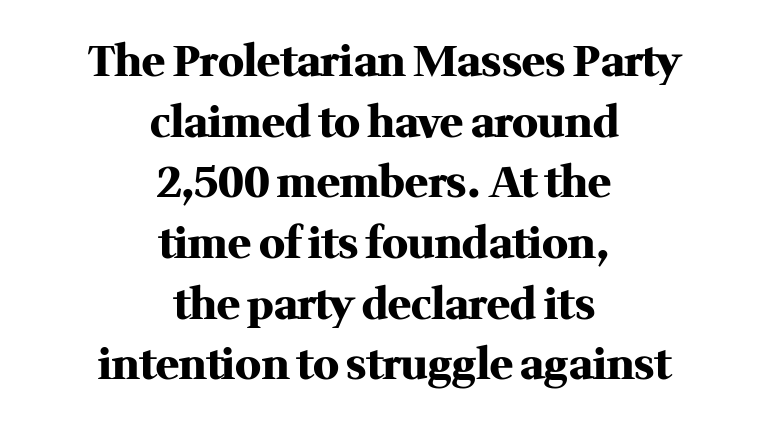
Q: Is the text bold? A: Yes.
Q: Is the text italic (slanted)? A: No, it is upright.
Q: Is the typeface a serif or a sans-serif typeface? A: Serif.
Q: Is the text underlined? A: No.
Q: How is the paragraph aligned? A: Centered.
Q: Is the spacing between letters normal or unusually wide? A: Normal.
Q: Is the spacing between lines tight, normal or loose? A: Normal.
Q: Width (condensed, normal, or wide)? A: Normal.
Q: Stroke contrast? A: Medium.
Q: x-height? A: Medium.
Q: Monospaced? A: No.
